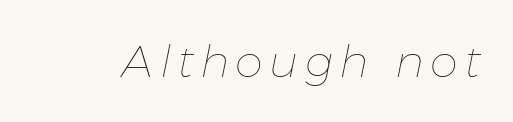
Italic? Definitely — the glyphs are oblique. Has an underline been added? It has not. The typesetting does not lean heavy: it is not bold. The face used here is proportionally spaced, like ordinary book or web type.
